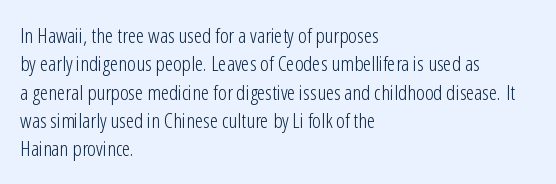
Evenly set lines give the paragraph a standard silhouette. Students, note that the glyphs here touch the page at normal intervals. In terms of posture, this sample is upright. Typeset ragged right — the left edge is the straight one.
